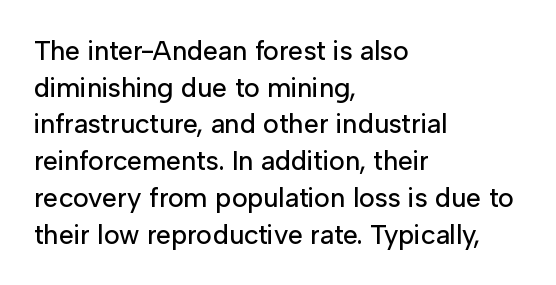
{"italic": "no", "underline": "no", "align": "left", "line_spacing": "normal", "line_spacing_ratio": 1.36, "letter_spacing": "normal", "letter_spacing_em": 0.0, "glyph_px": 27}
